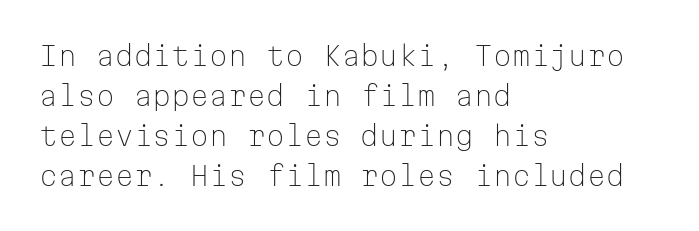
The image shows 27 px text type, upright; set left-aligned, normal line spacing (1.48x), normal letter spacing, not underlined.
